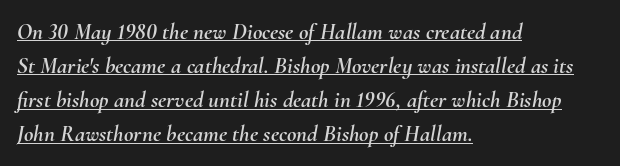
The image shows 23 px text type, italic (leaning right); set left-aligned, normal line spacing (1.48x), normal letter spacing, underlined.
